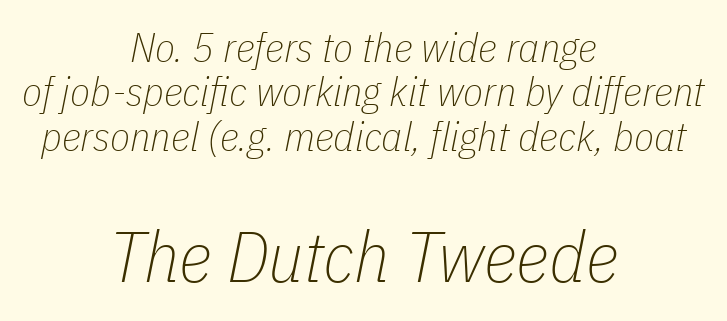
Larger block? The one below; the one above is distinctly smaller. Each row of text sits above clean, open space. Short and long lines alike share a common midpoint. Character widths vary here, with narrow letters taking less room than wide ones.
